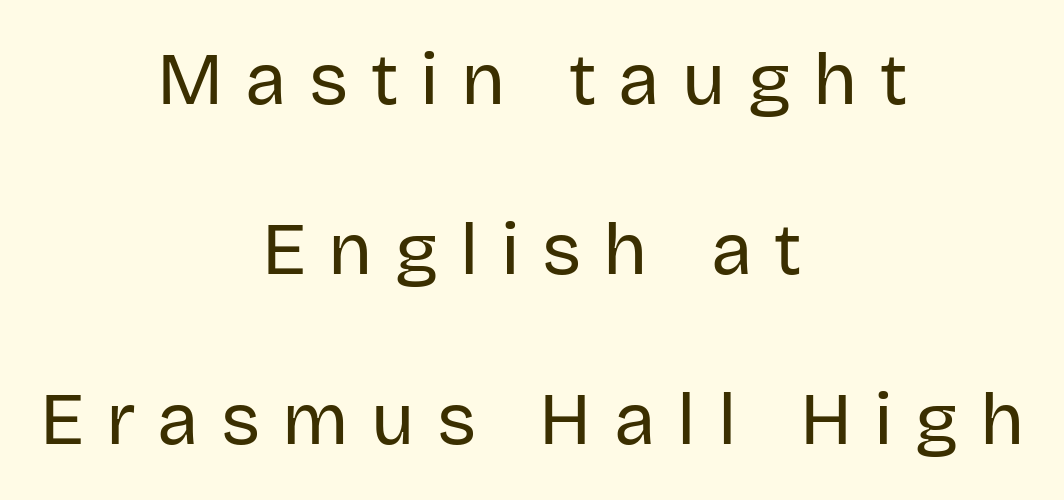
{"serif": "no", "italic": "no", "bold": "no", "weight": "regular", "width": "normal", "stroke_contrast": "low", "x_height": "large", "monospaced": "no", "underline": "no", "align": "center", "line_spacing": "loose", "line_spacing_ratio": 2.3, "letter_spacing": "wide", "letter_spacing_em": 0.3, "glyph_px": 74}
